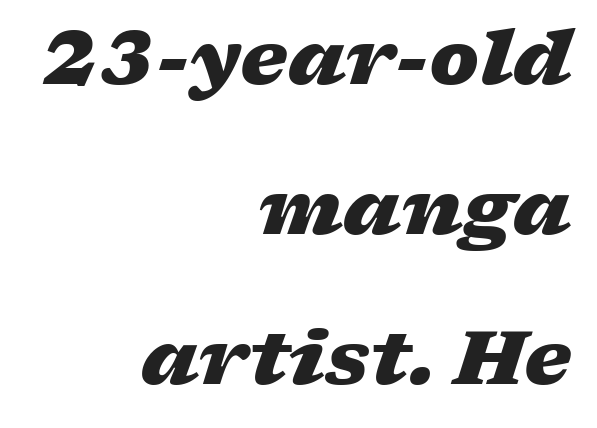
The image shows 75 px heavy, wide type, italic (leaning right); set right-aligned, loose line spacing (2.0x), normal letter spacing, not underlined; low stroke contrast and a medium x-height.
